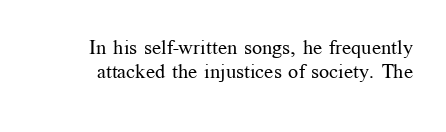
{"italic": "no", "bold": "no", "underline": "no", "line_spacing_ratio": 1.2, "letter_spacing": "normal", "letter_spacing_em": 0.0, "glyph_px": 20}
